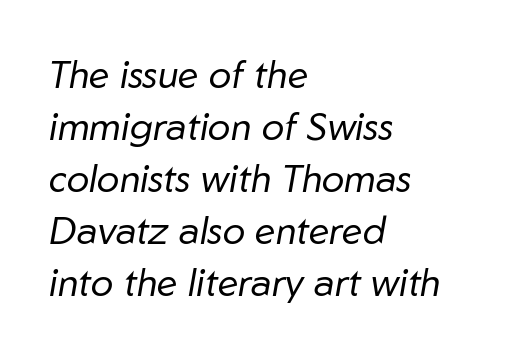
The image shows 38 px regular-weight type, italic (leaning right); set left-aligned, normal line spacing (1.37x), normal letter spacing, not underlined; low stroke contrast and a medium x-height.
